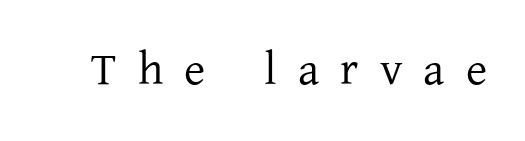
{"serif": "yes", "italic": "no", "bold": "no", "weight": "regular", "width": "normal", "stroke_contrast": "low", "x_height": "medium", "monospaced": "no", "underline": "no", "letter_spacing": "wide", "letter_spacing_em": 0.46, "glyph_px": 46}
